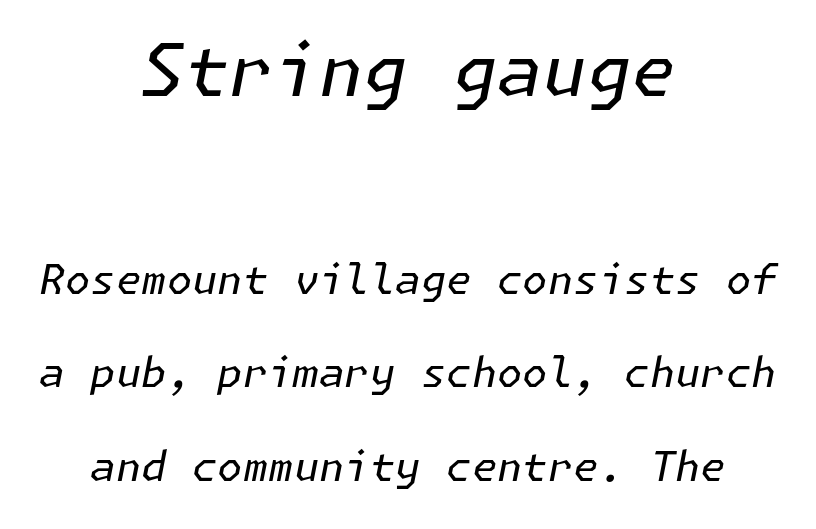
Typeset on center — no edge is straight. The axis of the letterforms is tilted away from vertical. The letters sit at their default tracking, neither squeezed nor spread. These glyphs show unthickened strokes, regular width or finer. Nobody drew a line under any word here. Vertical spacing — loose.
